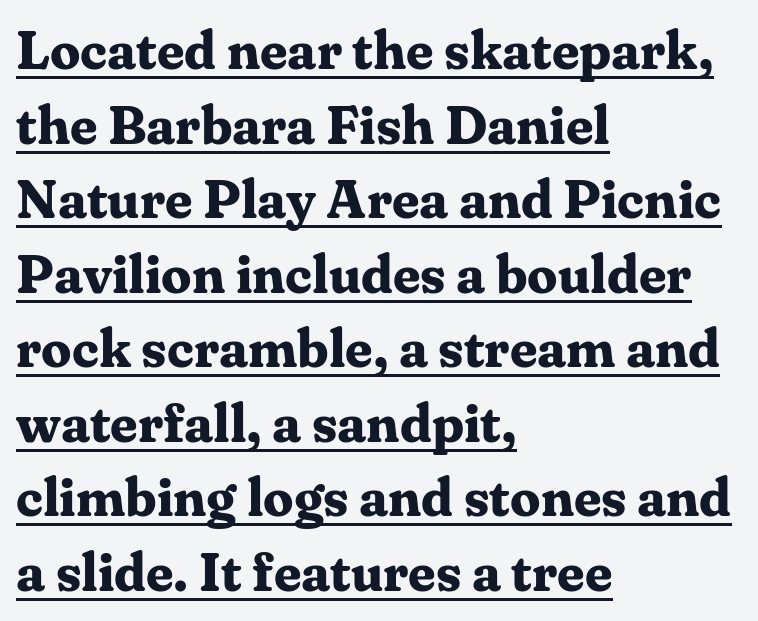
The image shows 54 px bold serif type, upright; set left-aligned, normal line spacing (1.38x), normal letter spacing, underlined; medium stroke contrast and a medium x-height.
